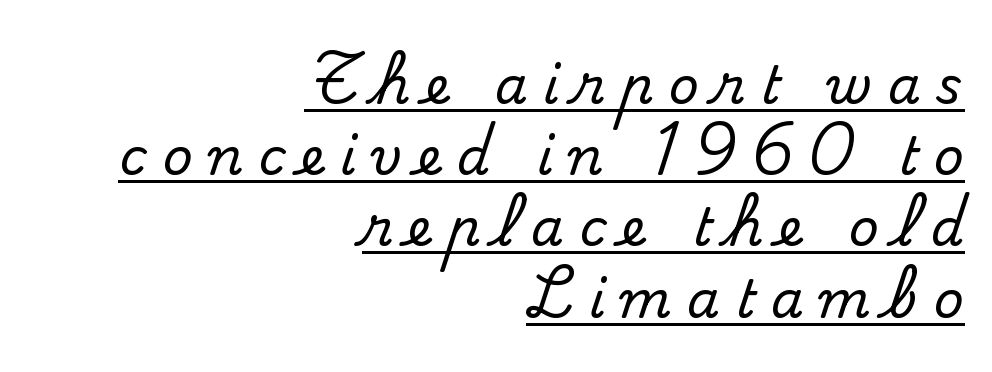
The image shows 52 px text type; set right-aligned, normal line spacing (1.37x), unusually wide letter spacing (+0.3 em), underlined; medium stroke contrast and a small x-height.
